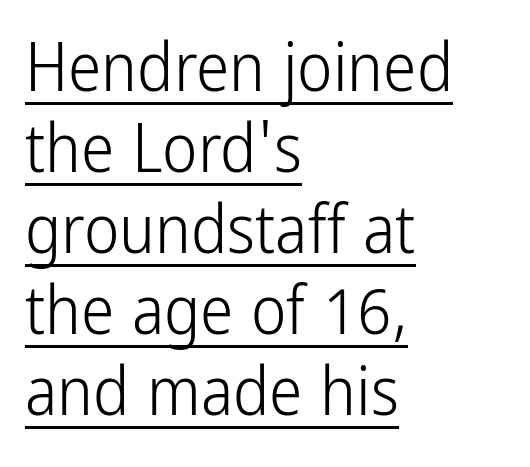
Q: Is the text bold? A: No.
Q: Is the text italic (slanted)? A: No, it is upright.
Q: Is the typeface a serif or a sans-serif typeface? A: Sans-serif.
Q: Is the text underlined? A: Yes.
Q: How is the paragraph aligned? A: Left-aligned.
Q: Is the spacing between letters normal or unusually wide? A: Normal.
Q: Width (condensed, normal, or wide)? A: Condensed.
Q: Stroke contrast? A: Low.
Q: x-height? A: Medium.
Q: Monospaced? A: No.
